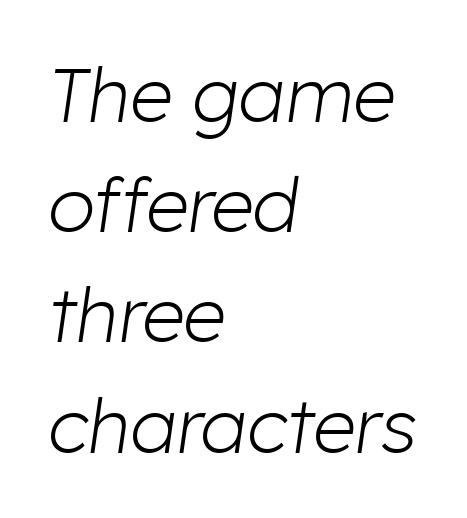
Q: Is the text bold? A: No.
Q: Is the text italic (slanted)? A: Yes, it leans right by about 8 degrees.
Q: Is the text underlined? A: No.
Q: How is the paragraph aligned? A: Left-aligned.
Q: Is the spacing between letters normal or unusually wide? A: Normal.
Q: Is the spacing between lines tight, normal or loose? A: Normal.
Q: Width (condensed, normal, or wide)? A: Normal.
Q: Stroke contrast? A: Low.
Q: x-height? A: Medium.
Q: Monospaced? A: No.
